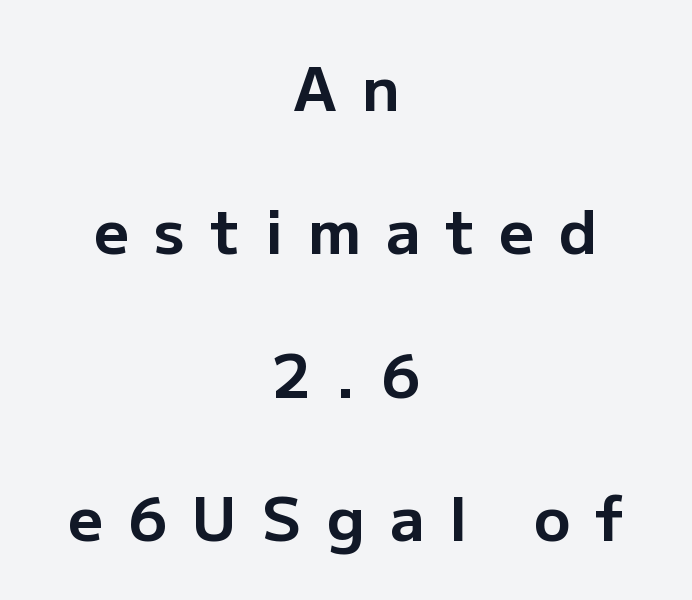
How are the letters spaced? Widely, with obvious added tracking. Just letters on the line, the space beneath them empty. Italic? Not at all — the glyphs are vertical. Here the designer chose a conventional face with non-uniform glyph widths. A full-strength bold gives these letters their thick strokes. The paragraph has two soft edges and a firm central axis.
